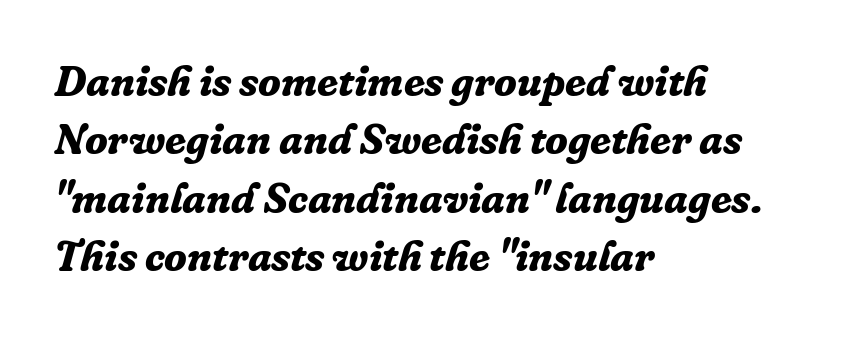
Q: Is the text bold? A: Yes.
Q: Is the text italic (slanted)? A: Yes, it leans right by about 16 degrees.
Q: Is the typeface a serif or a sans-serif typeface? A: Serif.
Q: Is the text underlined? A: No.
Q: How is the paragraph aligned? A: Left-aligned.
Q: Is the spacing between letters normal or unusually wide? A: Normal.
Q: Is the spacing between lines tight, normal or loose? A: Normal.
Q: Width (condensed, normal, or wide)? A: Normal.
Q: Stroke contrast? A: Low.
Q: x-height? A: Medium.
Q: Monospaced? A: No.
